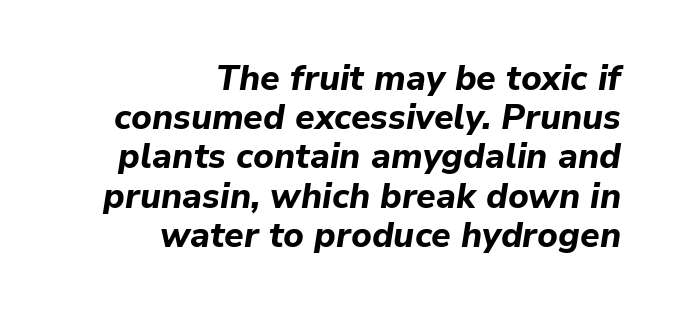
{"italic": "yes", "lean": "right", "slant_degrees": 9, "bold": "yes", "weight": "bold", "width": "normal", "stroke_contrast": "low", "x_height": "medium", "monospaced": "no", "underline": "no", "align": "right", "line_spacing": "tight", "line_spacing_ratio": 1.12, "letter_spacing": "normal", "letter_spacing_em": 0.0, "glyph_px": 35}
